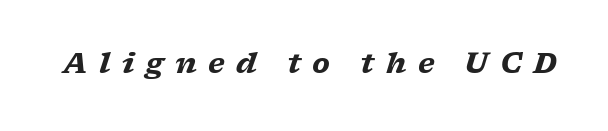
The image shows 28 px heavy, wide serif type, italic (leaning right); set unusually wide letter spacing (+0.41 em), not underlined; low stroke contrast and a medium x-height.
